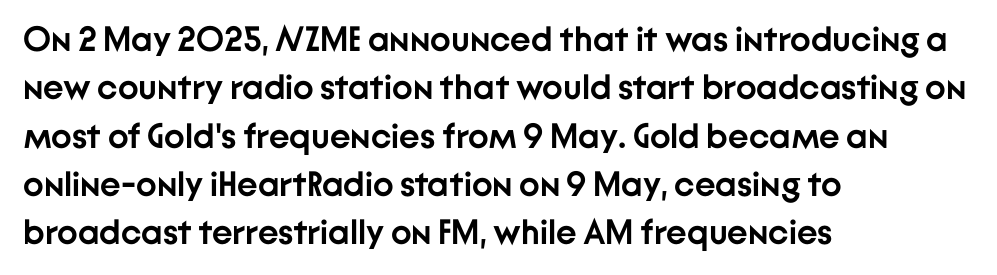
This rendering employs a face without finishing strokes, i.e., a sans-serif. Look at the tracking — it's just the regular setting, nothing added. These lines stack with their left ends in a neat column. Summary of weight: heavy, a full bold. Characters remain perfectly vertical along every line.
